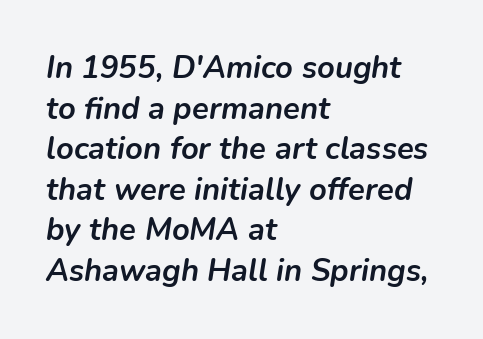
{"italic": "yes", "lean": "right", "slant_degrees": 9, "bold": "yes", "weight": "semibold", "width": "normal", "stroke_contrast": "low", "x_height": "medium", "monospaced": "no", "underline": "no", "align": "left", "line_spacing": "normal", "line_spacing_ratio": 1.31, "letter_spacing": "normal", "letter_spacing_em": 0.0, "glyph_px": 31}
